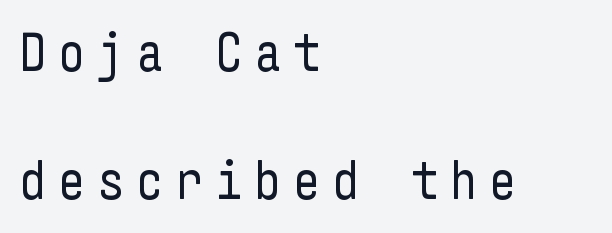
These lines stand farther apart than default settings would place them. Short note: letters widely spaced. The face used here is a sans, in the tradition of grotesques and geometrics. The cut favours lightness, reaching ordinary text weight at its darkest. Every stem runs plumb, perpendicular to the baseline.
